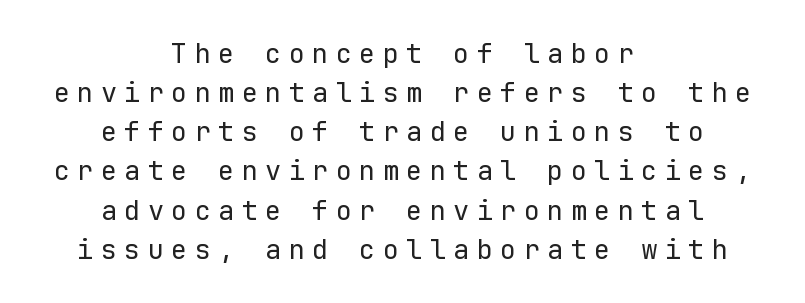
Q: Is the text bold? A: No.
Q: Is the text italic (slanted)? A: No, it is upright.
Q: Is the text underlined? A: No.
Q: How is the paragraph aligned? A: Centered.
Q: Is the spacing between letters normal or unusually wide? A: Unusually wide.
Q: Is the spacing between lines tight, normal or loose? A: Normal.
